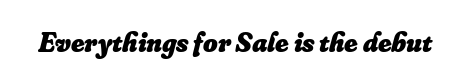
Typesetter's note: full bold, strokes at maximum text heaviness. These lines were composed using italics. Note the varied advance widths — an 'i' is clearly narrower than an 'm'. Tracking value appears to be zero — textbook default spacing.
